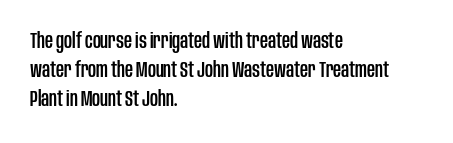
The image shows 22 px text type, upright; set left-aligned, normal line spacing (1.32x), normal letter spacing, not underlined.
